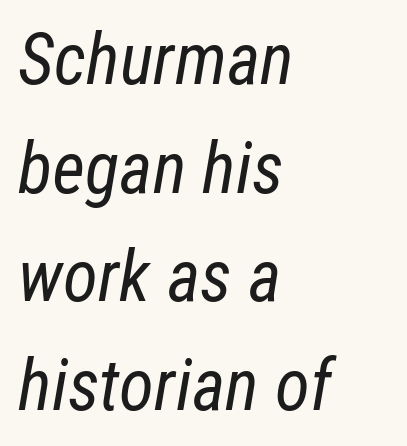
The image shows 71 px regular-weight, condensed type, italic (leaning right); set left-aligned, normal line spacing (1.53x), normal letter spacing, not underlined; low stroke contrast and a medium x-height.
